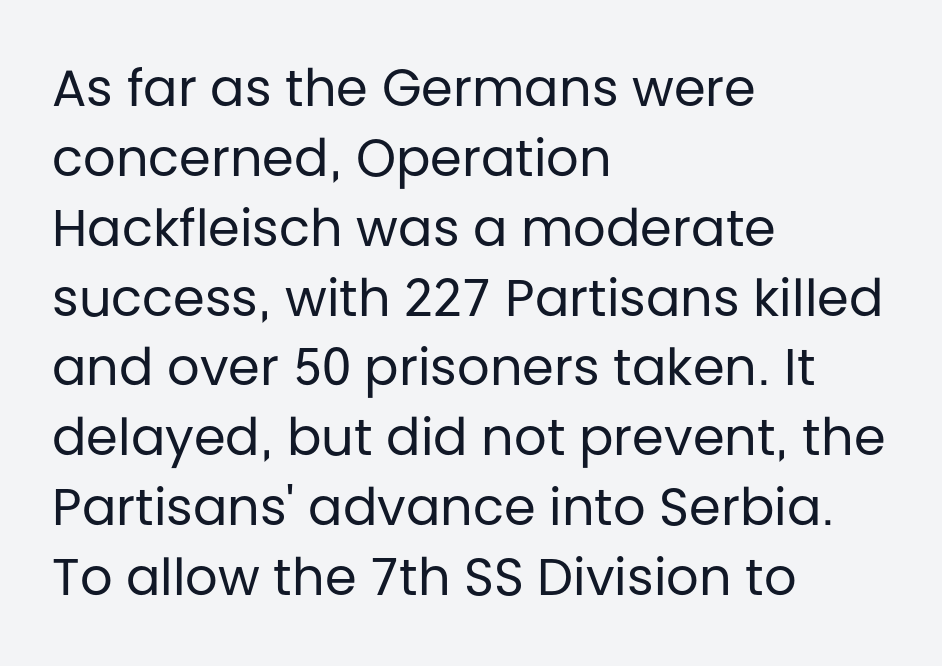
{"serif": "no", "italic": "no", "bold": "no", "weight": "regular", "width": "normal", "stroke_contrast": "low", "x_height": "large", "monospaced": "no", "underline": "no", "align": "left", "line_spacing": "normal", "line_spacing_ratio": 1.37, "letter_spacing": "normal", "letter_spacing_em": 0.0, "glyph_px": 51}
